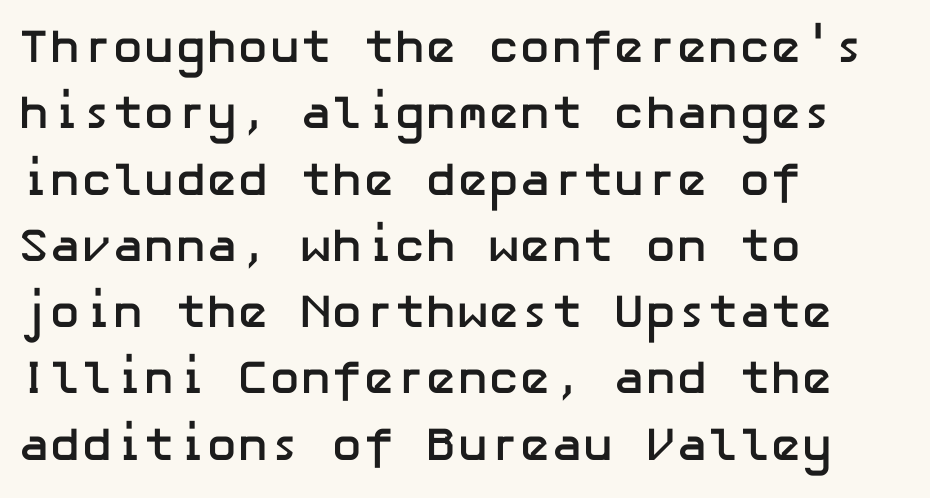
Q: Is the text bold? A: Yes.
Q: Is the text italic (slanted)? A: No, it is upright.
Q: Is the typeface a serif or a sans-serif typeface? A: Sans-serif.
Q: Is the text underlined? A: No.
Q: How is the paragraph aligned? A: Left-aligned.
Q: Is the spacing between letters normal or unusually wide? A: Normal.
Q: Is the spacing between lines tight, normal or loose? A: Normal.
Q: Width (condensed, normal, or wide)? A: Normal.
Q: Stroke contrast? A: Low.
Q: x-height? A: Medium.
